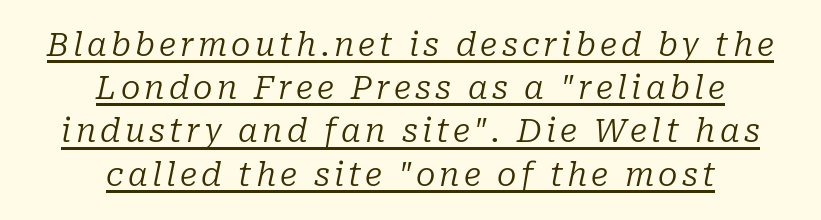
Q: Is the text bold? A: No.
Q: Is the text italic (slanted)? A: Yes, it leans right by about 10 degrees.
Q: Is the typeface a serif or a sans-serif typeface? A: Serif.
Q: Is the text underlined? A: Yes.
Q: How is the paragraph aligned? A: Centered.
Q: Is the spacing between lines tight, normal or loose? A: Normal.
Q: Width (condensed, normal, or wide)? A: Normal.
Q: Stroke contrast? A: Low.
Q: x-height? A: Medium.
Q: Monospaced? A: No.
